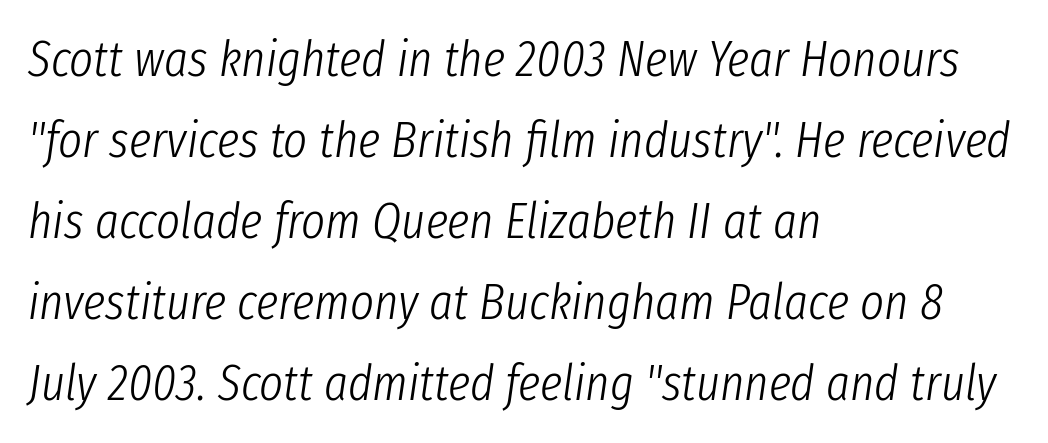
The image shows 51 px light, condensed type, italic (leaning right); set left-aligned, normal line spacing (1.59x), normal letter spacing, not underlined; low stroke contrast and a medium x-height.
